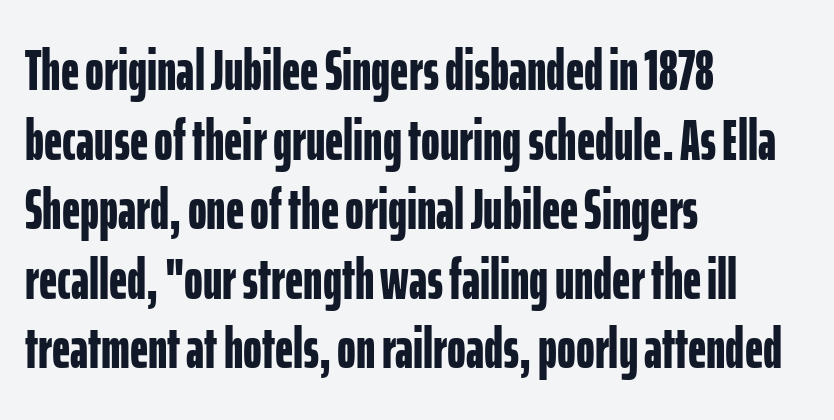
Notice how the passage keeps a crisp vertical edge on the left only. Typographic density is high because the face is bold. Character widths vary here, with narrow letters taking less room than wide ones. Classification — sans serif. The typography opts for an upright posture over an oblique one.
